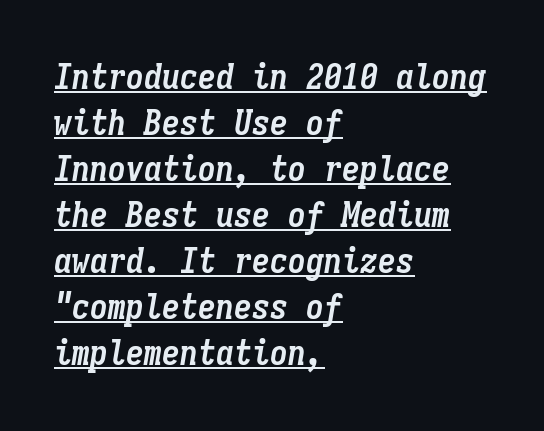
Q: Is the text bold? A: Yes.
Q: Is the text italic (slanted)? A: Yes, it leans right by about 9 degrees.
Q: Is the text underlined? A: Yes.
Q: How is the paragraph aligned? A: Left-aligned.
Q: Is the spacing between letters normal or unusually wide? A: Normal.
Q: Is the spacing between lines tight, normal or loose? A: Normal.
Q: Width (condensed, normal, or wide)? A: Condensed.
Q: Stroke contrast? A: Low.
Q: x-height? A: Medium.
Q: Monospaced? A: Yes.
